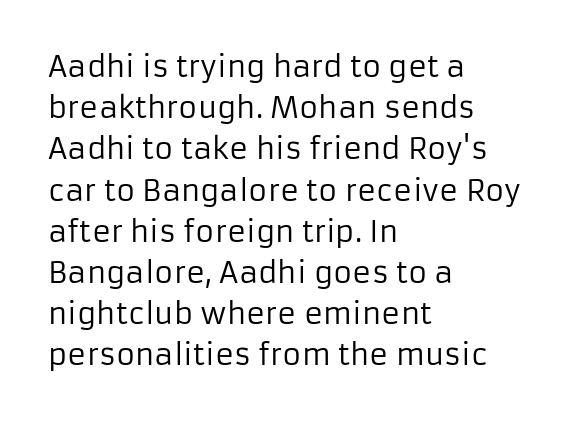
Here the glyphs are tracked normally, forming tight word shapes. The weight tops out at a normal text grade. The letters advance in unequal steps, a hallmark of proportional type. The space between consecutive lines is moderate.
